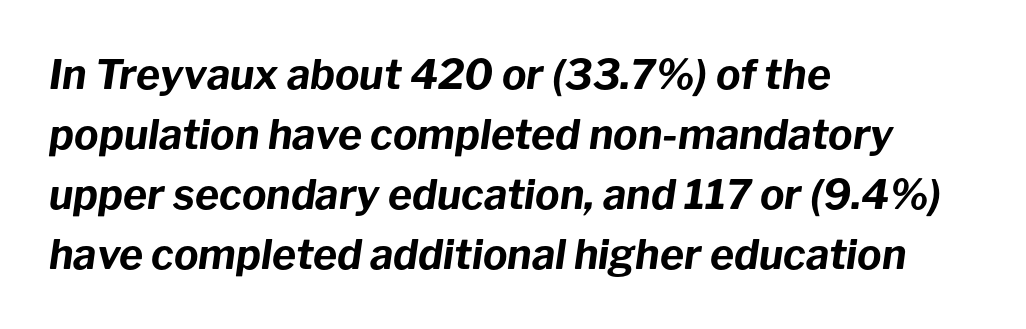
{"italic": "yes", "lean": "right", "slant_degrees": 8, "bold": "yes", "weight": "bold", "width": "normal", "stroke_contrast": "low", "x_height": "medium", "monospaced": "no", "underline": "no", "align": "left", "line_spacing": "normal", "line_spacing_ratio": 1.46, "letter_spacing": "normal", "letter_spacing_em": 0.0, "glyph_px": 41}
